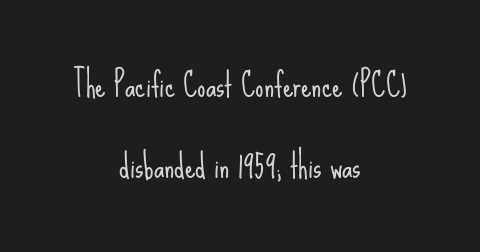
Q: Is the text bold? A: No.
Q: Is the text italic (slanted)? A: No, it is upright.
Q: Is the typeface a serif or a sans-serif typeface? A: Sans-serif.
Q: Is the text underlined? A: No.
Q: How is the paragraph aligned? A: Centered.
Q: Is the spacing between letters normal or unusually wide? A: Normal.
Q: Is the spacing between lines tight, normal or loose? A: Loose.
Q: Width (condensed, normal, or wide)? A: Condensed.
Q: Stroke contrast? A: Low.
Q: x-height? A: Small.
Q: Monospaced? A: No.
